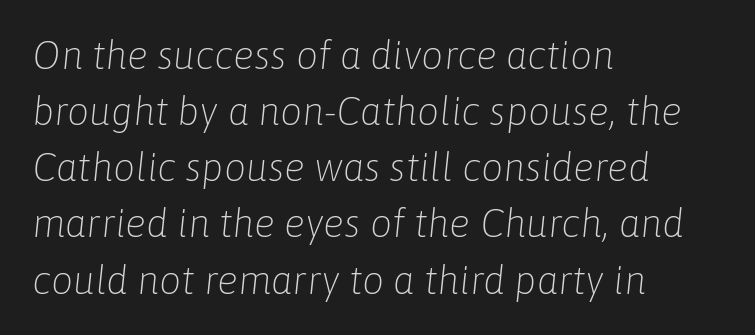
The image shows 39 px light type, italic (leaning right); set left-aligned, normal line spacing (1.44x), normal letter spacing, not underlined; low stroke contrast and a medium x-height.
